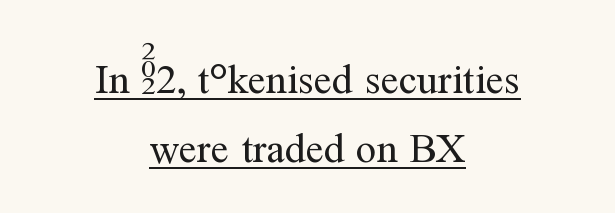
{"serif": "yes", "italic": "no", "bold": "no", "weight": "regular", "width": "normal", "stroke_contrast": "medium", "x_height": "medium", "monospaced": "no", "underline": "yes", "align": "center", "line_spacing": "normal", "line_spacing_ratio": 1.68, "letter_spacing": "normal", "letter_spacing_em": 0.0, "glyph_px": 41}
